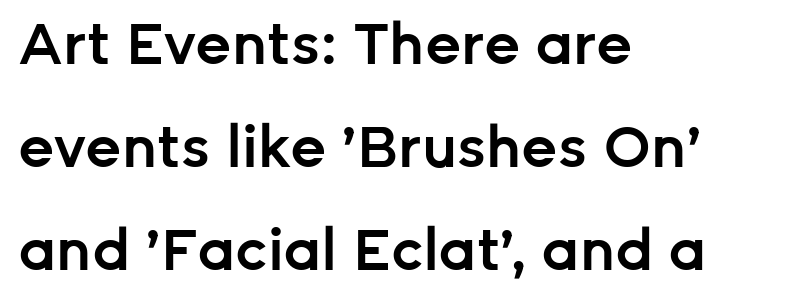
{"serif": "no", "italic": "no", "bold": "semi", "weight": "semibold", "width": "normal", "stroke_contrast": "low", "x_height": "medium", "monospaced": "no", "underline": "no", "align": "left", "line_spacing_ratio": 1.81, "letter_spacing": "normal", "letter_spacing_em": 0.0, "glyph_px": 57}
